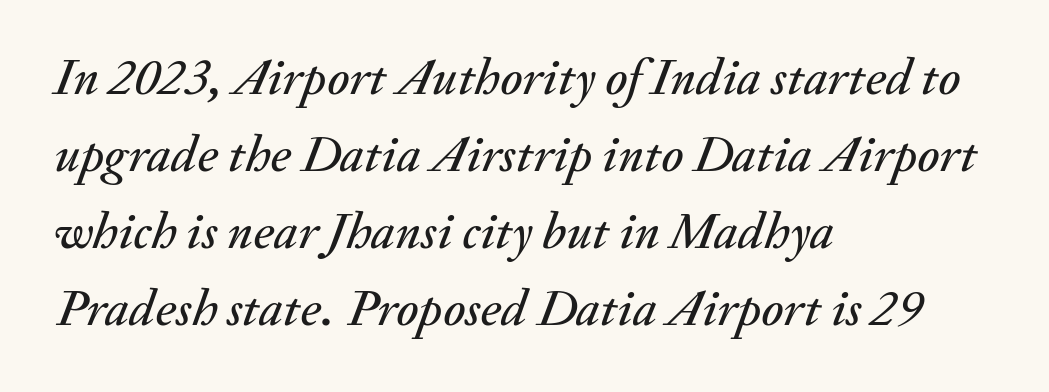
Q: Is the text italic (slanted)? A: Yes, it leans right by about 20 degrees.
Q: Is the text underlined? A: No.
Q: How is the paragraph aligned? A: Left-aligned.
Q: Is the spacing between letters normal or unusually wide? A: Normal.
Q: Is the spacing between lines tight, normal or loose? A: Normal.
Q: Width (condensed, normal, or wide)? A: Normal.
Q: Stroke contrast? A: Medium.
Q: x-height? A: Small.
Q: Monospaced? A: No.
